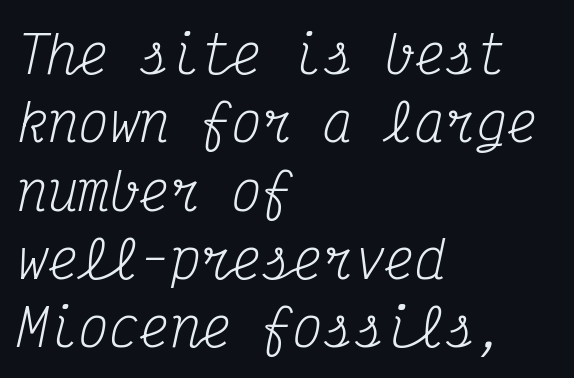
Q: Is the text bold? A: No.
Q: Is the text italic (slanted)? A: Yes, it leans right by about 12 degrees.
Q: Is the typeface a serif or a sans-serif typeface? A: Serif.
Q: Is the text underlined? A: No.
Q: How is the paragraph aligned? A: Left-aligned.
Q: Is the spacing between letters normal or unusually wide? A: Normal.
Q: Is the spacing between lines tight, normal or loose? A: Normal.
Q: Width (condensed, normal, or wide)? A: Condensed.
Q: Stroke contrast? A: Medium.
Q: x-height? A: Medium.
Q: Monospaced? A: Yes.
